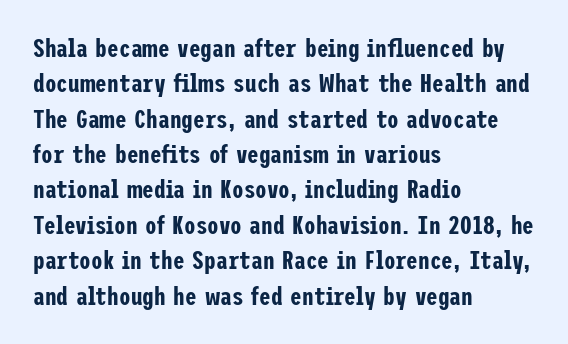
The image shows 26 px text type, upright; set left-aligned, normal line spacing (1.36x), normal letter spacing, not underlined.
